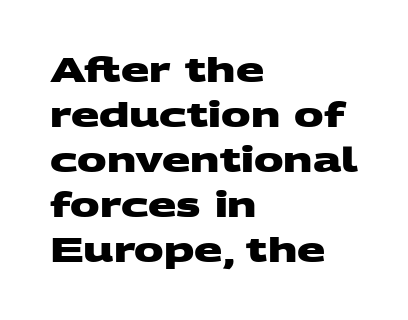
The image shows 33 px heavy, wide sans-serif type; set left-aligned, normal line spacing (1.36x), normal letter spacing, not underlined; medium stroke contrast and a large x-height.
